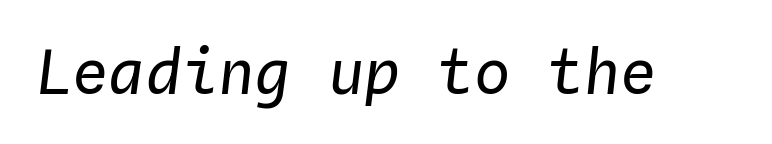
The image shows 61 px regular-weight type, italic (leaning right), monospaced; set normal letter spacing, not underlined; low stroke contrast and a medium x-height.
